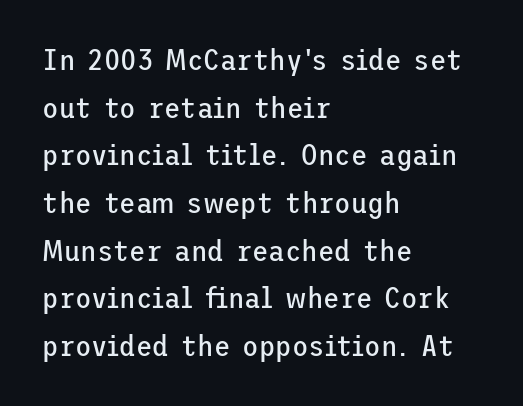
The image shows 30 px regular-weight sans-serif type, upright; set left-aligned, normal line spacing (1.59x), normal letter spacing, not underlined; low stroke contrast and a medium x-height.
